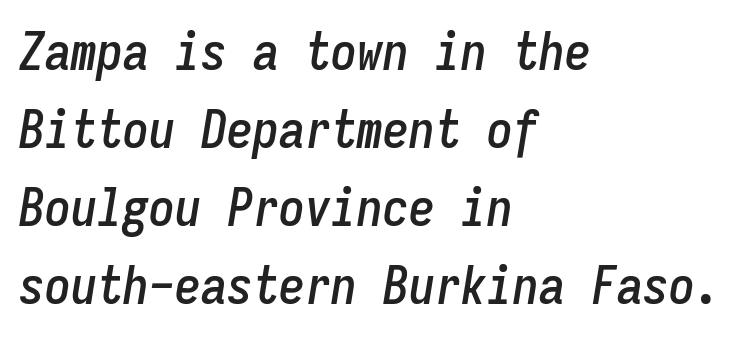
{"italic": "yes", "lean": "right", "slant_degrees": 9, "width": "condensed", "stroke_contrast": "low", "x_height": "medium", "monospaced": "yes", "underline": "no", "align": "left", "line_spacing": "normal", "line_spacing_ratio": 1.5, "letter_spacing": "normal", "letter_spacing_em": 0.0, "glyph_px": 52}
